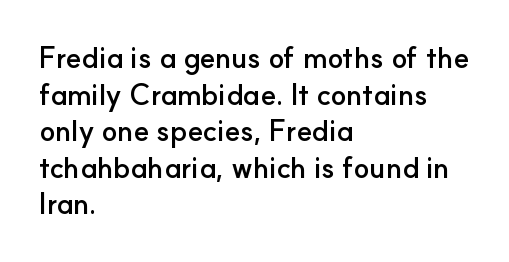
Compared with an ordinary text face, these strokes are far heavier — a full bold. Is the letter spacing exaggerated? No — it looks like the ordinary default. Observe the absence of serifs on each vertical stroke in this sample. Descenders are the only things crossing below the line.
